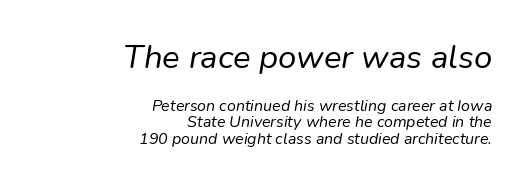
Q: Is the text bold? A: No.
Q: Is the text italic (slanted)? A: Yes, it leans right by about 9 degrees.
Q: Is the text underlined? A: No.
Q: How is the paragraph aligned? A: Right-aligned.
Q: Is the spacing between letters normal or unusually wide? A: Normal.
Q: Is the spacing between lines tight, normal or loose? A: Tight.
Q: Which block of text is set in a larger size, the first (top) or the second (bottom)? A: The first (top) one.
Q: Width (condensed, normal, or wide)? A: Normal.
Q: Stroke contrast? A: Low.
Q: x-height? A: Medium.
Q: Monospaced? A: No.
